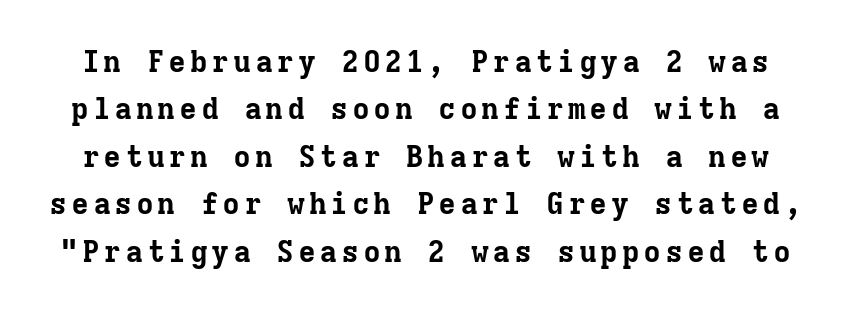
Here the designer chose a console-style face with uniform glyph widths. Is the type bold? Yes — the strokes are clearly thick and heavy. Serifs: yes, visible at the terminals of the letterforms. The passage shown stacks its lines at a standard gap.
